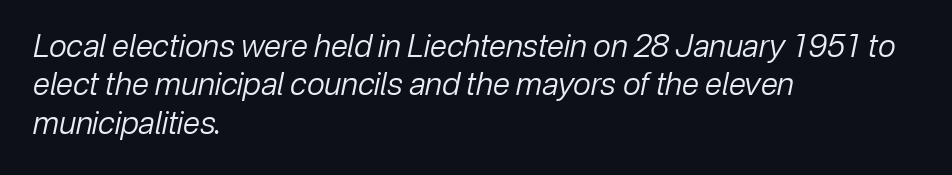
The specimen omits any rule beneath the text block's lines. Slanted lettering throughout. The compositor pushed each line to the left boundary. This rendering leaves character spacing at its baseline value. Caption: face not bold, strokes unweighted.
